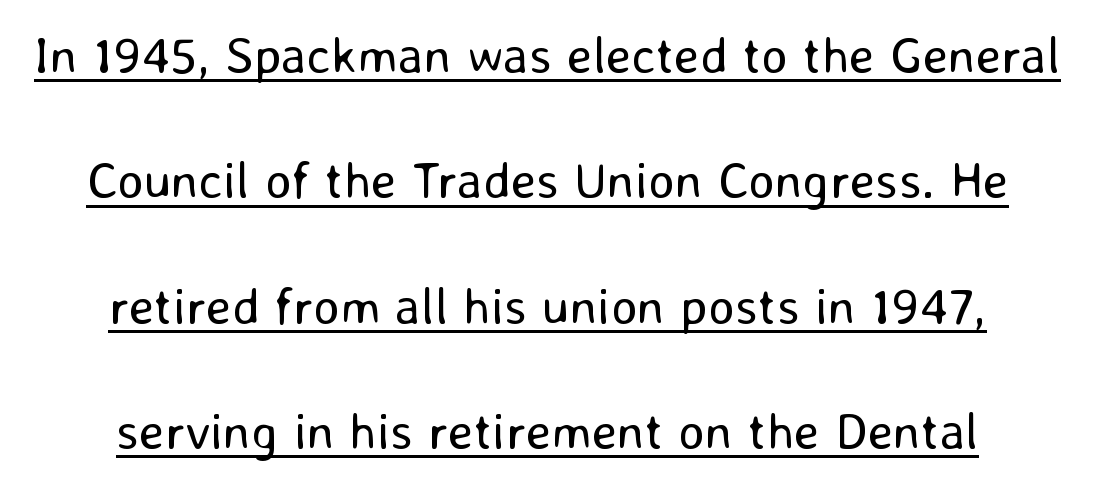
A typesetter would call this leading open, well beyond the default. A typesetter would label this face a sans. The face used here is proportionally spaced, like ordinary book or web type. The whitespace from short lines is split evenly between both sides. Underline: present. Glyph-to-glyph distance matches everyday printed text.
